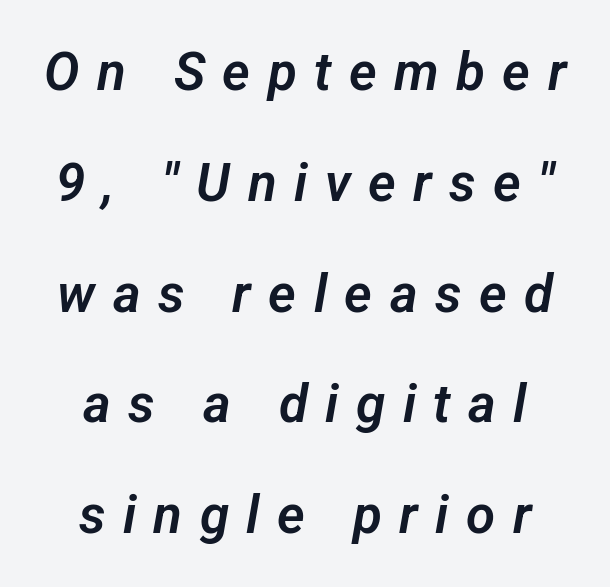
{"serif": "no", "width": "normal", "stroke_contrast": "low", "x_height": "medium", "monospaced": "no", "underline": "no", "line_spacing": "loose", "line_spacing_ratio": 2.09, "letter_spacing": "wide", "letter_spacing_em": 0.33, "glyph_px": 53}
